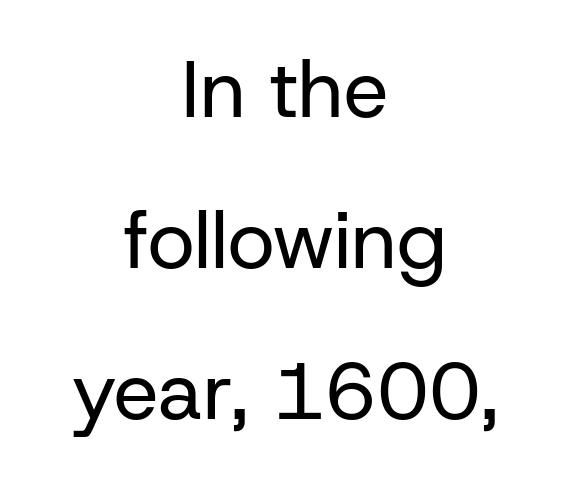
Q: Is the text bold? A: No.
Q: Is the text italic (slanted)? A: No, it is upright.
Q: Is the typeface a serif or a sans-serif typeface? A: Sans-serif.
Q: Is the text underlined? A: No.
Q: How is the paragraph aligned? A: Centered.
Q: Is the spacing between letters normal or unusually wide? A: Normal.
Q: Width (condensed, normal, or wide)? A: Normal.
Q: Stroke contrast? A: Low.
Q: x-height? A: Medium.
Q: Monospaced? A: No.
